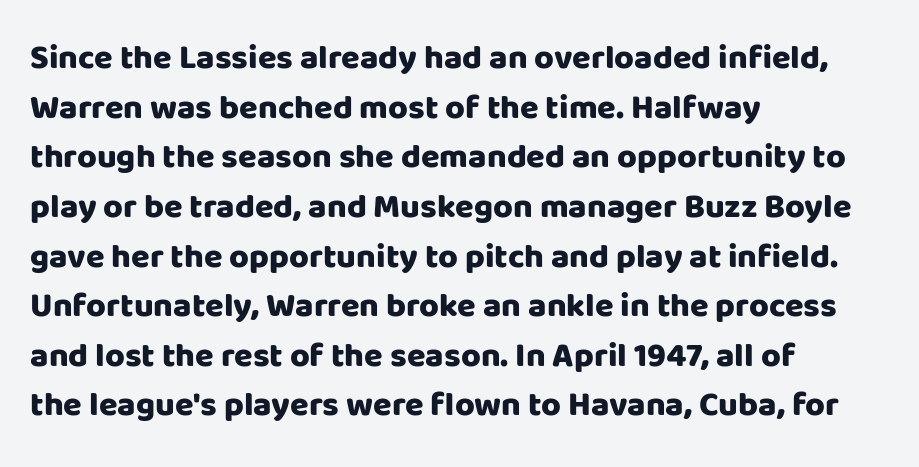
The passage is arranged the way most books set body copy — flush left. Baseline-to-baseline distance is the conventional proportion of letter height. Short note: letters normally spaced. Stroke terminals: plain, sans-serif. The type sits square on the baseline with zero lean.
